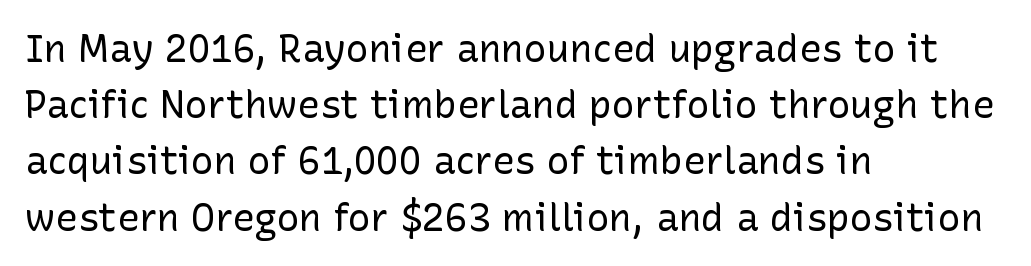
The image shows 38 px regular-weight sans-serif type, upright; set left-aligned, normal line spacing (1.48x), normal letter spacing, not underlined; low stroke contrast and a medium x-height.
